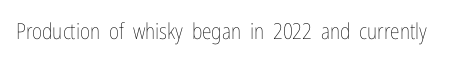
The space directly below the letters is spotless. Quick note: not italic, upright. The line texture is even and compact thanks to regular tracking. These glyphs show unthickened strokes, regular width or finer.
